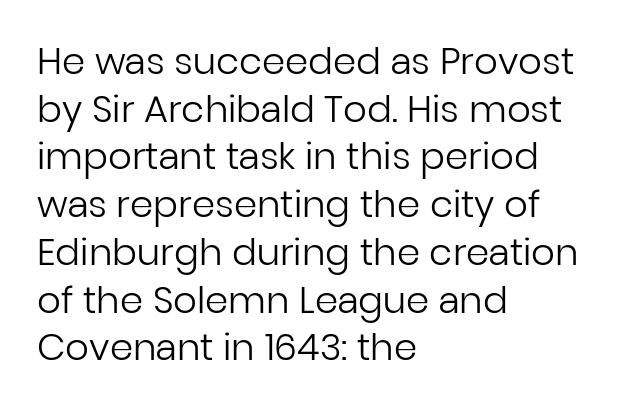
The image shows 37 px regular-weight sans-serif type, upright; set left-aligned, normal line spacing (1.29x), normal letter spacing, not underlined; low stroke contrast and a medium x-height.
